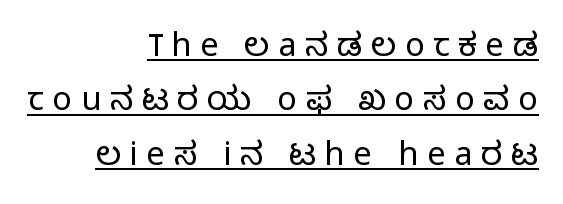
Q: Is the text bold? A: No.
Q: Is the text italic (slanted)? A: No, it is upright.
Q: Is the typeface a serif or a sans-serif typeface? A: Sans-serif.
Q: Is the text underlined? A: Yes.
Q: How is the paragraph aligned? A: Right-aligned.
Q: Is the spacing between letters normal or unusually wide? A: Unusually wide.
Q: Is the spacing between lines tight, normal or loose? A: Normal.
Q: Width (condensed, normal, or wide)? A: Normal.
Q: Stroke contrast? A: Low.
Q: x-height? A: Medium.
Q: Monospaced? A: No.
